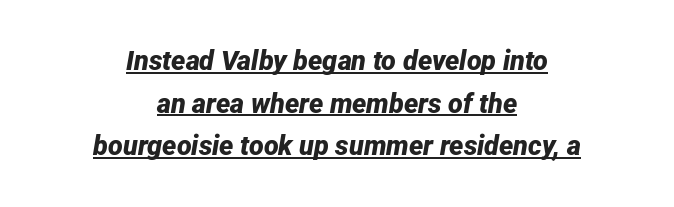
The lines sit at an ordinary, default distance from one another. The passage is arranged like a title page — every line centered. A baseline rule has been typeset under these characters. Notice how the stems are inclined rather than vertical — that's the hallmark of italics. This sample uses plain, unmodified letter spacing.
